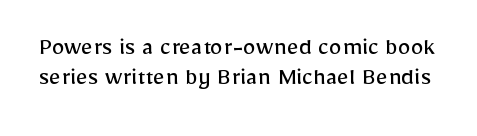
The image shows 26 px text type, upright; set line spacing 1.16x, normal letter spacing, not underlined.
